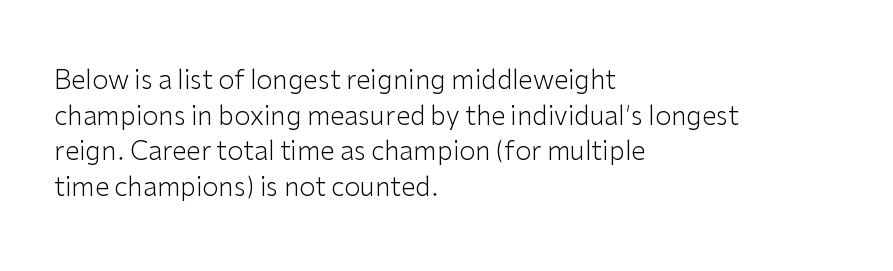
The image shows 26 px text type, upright; set left-aligned, normal line spacing (1.37x), normal letter spacing, not underlined.
